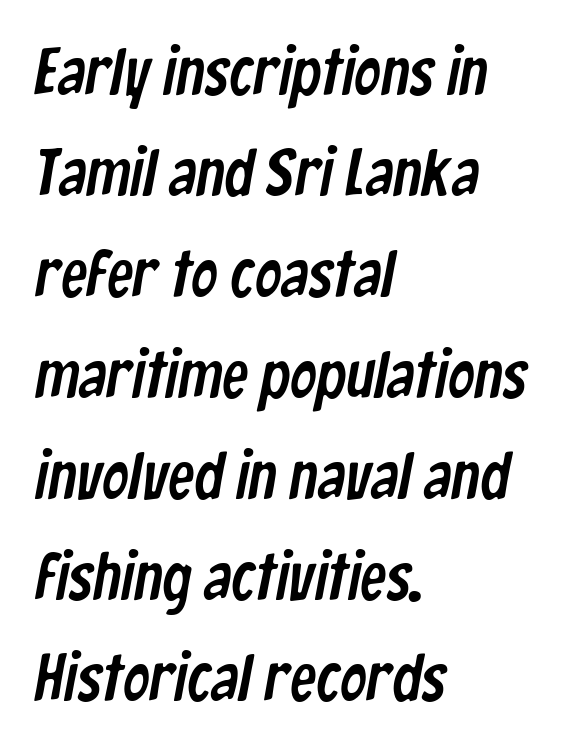
Do the characters align in a grid? No, the font is proportional. If you drew a ruler down the left edge, every line would touch it. The passage shown is not underscored anywhere. The face used here is rendered with its standard letterfit.
